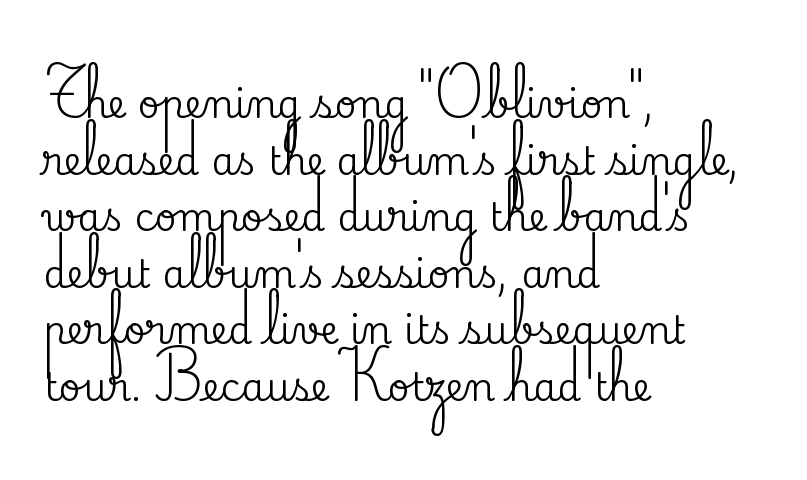
{"serif": "yes", "italic": "no", "width": "normal", "stroke_contrast": "medium", "x_height": "small", "monospaced": "no", "underline": "no", "align": "left", "line_spacing": "normal", "line_spacing_ratio": 1.49, "letter_spacing": "normal", "letter_spacing_em": 0.0, "glyph_px": 38}
